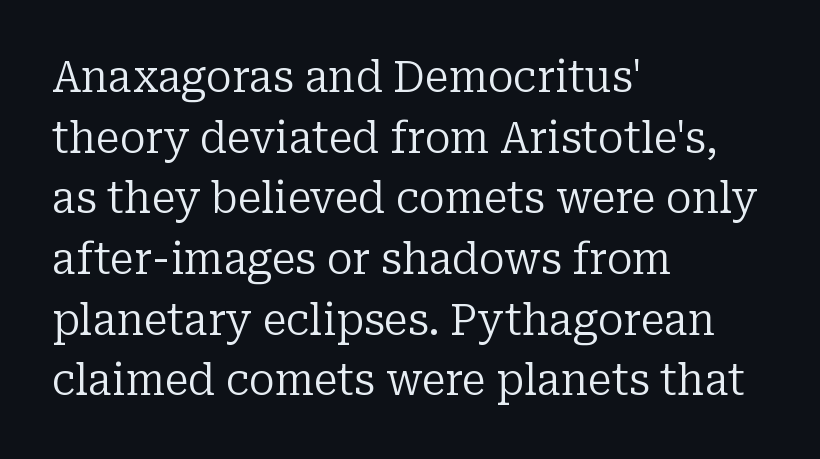
{"serif": "yes", "italic": "no", "bold": "no", "weight": "regular", "width": "normal", "stroke_contrast": "low", "x_height": "medium", "monospaced": "no", "underline": "no", "align": "left", "line_spacing": "normal", "line_spacing_ratio": 1.41, "letter_spacing": "normal", "letter_spacing_em": 0.0, "glyph_px": 43}
